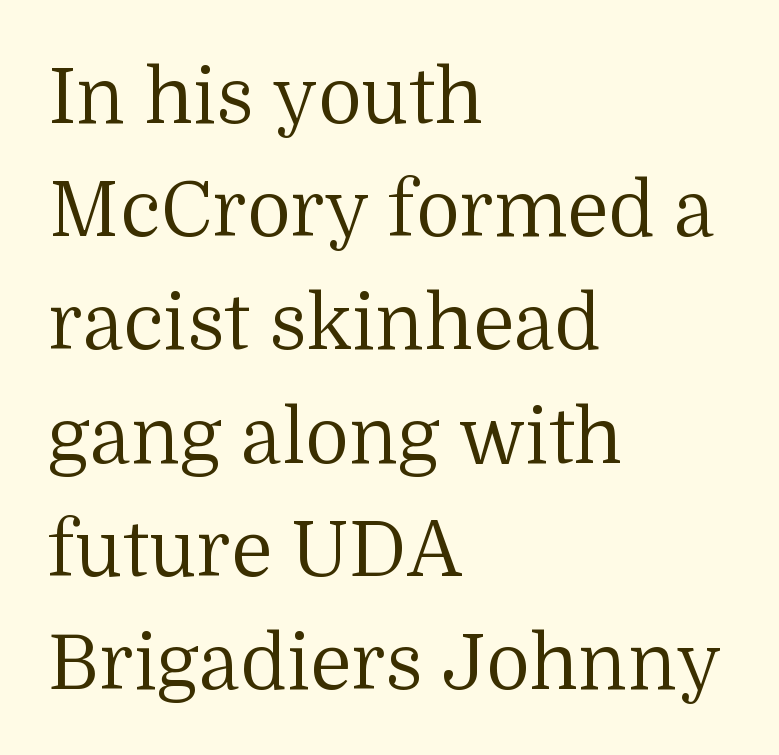
{"serif": "yes", "italic": "no", "bold": "no", "weight": "regular", "width": "normal", "stroke_contrast": "medium", "x_height": "medium", "monospaced": "no", "underline": "no", "align": "left", "line_spacing": "normal", "line_spacing_ratio": 1.49, "letter_spacing": "normal", "letter_spacing_em": 0.0, "glyph_px": 76}
